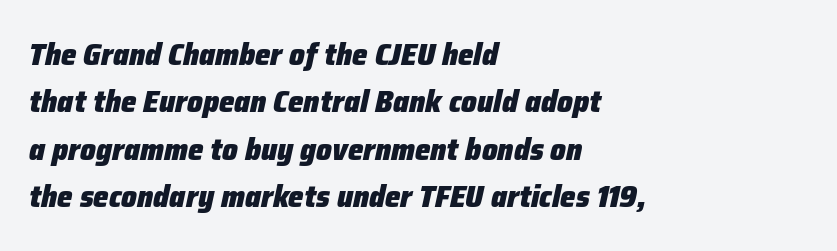
The image shows 31 px heavy type, italic (leaning right); set left-aligned, normal line spacing (1.53x), normal letter spacing, not underlined; low stroke contrast and a medium x-height.
